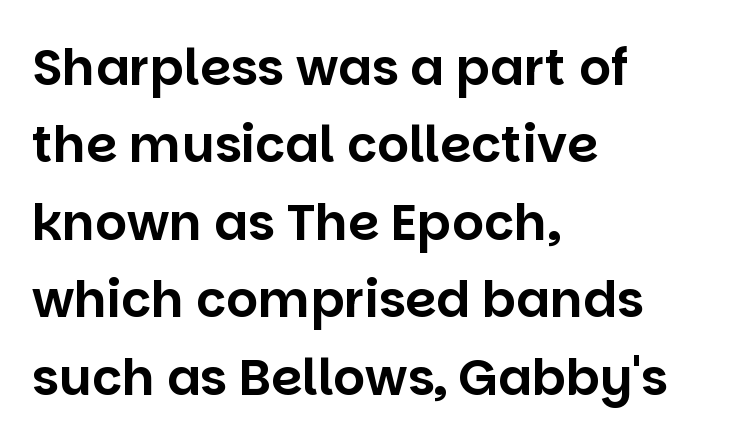
Q: Is the text italic (slanted)? A: No, it is upright.
Q: Is the typeface a serif or a sans-serif typeface? A: Sans-serif.
Q: Is the text underlined? A: No.
Q: How is the paragraph aligned? A: Left-aligned.
Q: Is the spacing between letters normal or unusually wide? A: Normal.
Q: Is the spacing between lines tight, normal or loose? A: Normal.
Q: Width (condensed, normal, or wide)? A: Normal.
Q: Stroke contrast? A: Low.
Q: x-height? A: Large.
Q: Monospaced? A: No.
